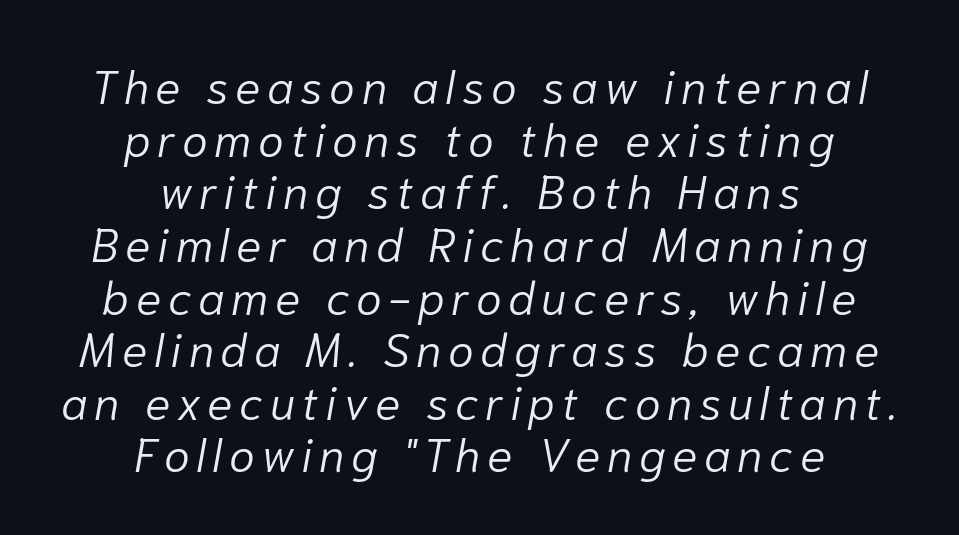
The image shows 47 px light type, italic (leaning right); set centered, tight line spacing (1.12x), not underlined; low stroke contrast and a medium x-height.
